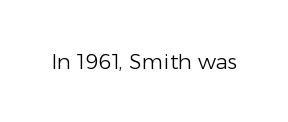
The passage shown is not underscored anywhere. The font's upright variant was chosen for this text. Stems here are at most as thick as an everyday book face. Observe the ordinary spacing: letters are neighbours, not strangers.
